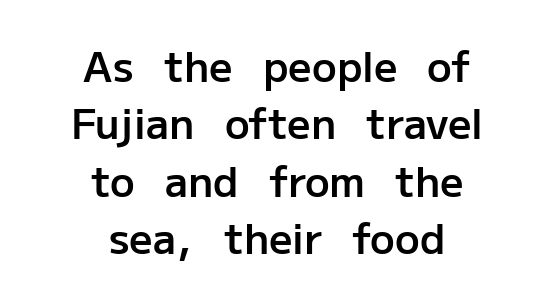
A clean baseline with only descenders dipping below it. Notice how the stems are strictly vertical — no italics here. Strokes here are thickened, but only to semibold level. Caption: multi-line text, centered on the measure. Evenly set lines give the paragraph a standard silhouette. Note the varied advance widths — an 'i' is clearly narrower than an 'm'.
